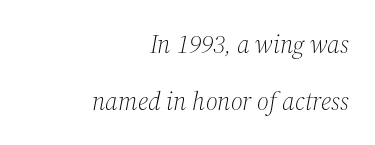
Has an underline been added? It has not. Visually the block forms a straight wall on the right and a jagged coastline on the left. Students, note that the glyphs here touch the page at normal intervals. The glyphs look as if they've been sheared to an angle. A typesetter would call this leading open, well beyond the default.
